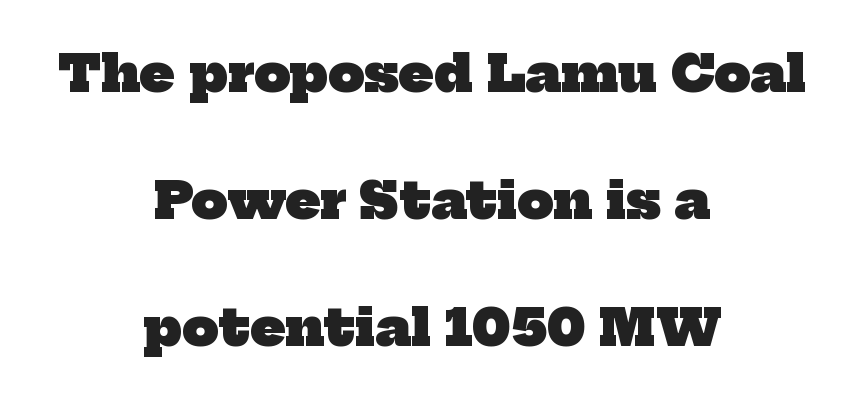
{"serif": "yes", "bold": "yes", "weight": "heavy", "width": "normal", "stroke_contrast": "low", "x_height": "medium", "monospaced": "no", "underline": "no", "align": "center", "line_spacing": "loose", "line_spacing_ratio": 2.49, "letter_spacing": "normal", "letter_spacing_em": 0.0, "glyph_px": 51}
